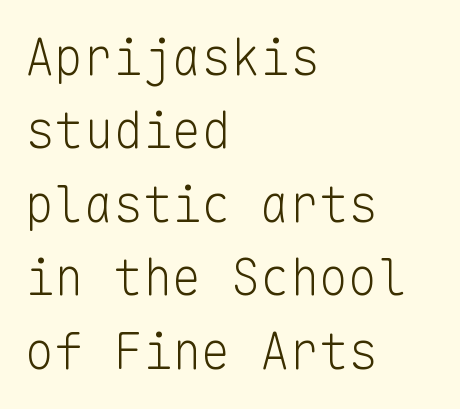
The image shows 49 px light sans-serif type, upright, monospaced; set left-aligned, normal line spacing (1.5x), normal letter spacing, not underlined; low stroke contrast and a medium x-height.
